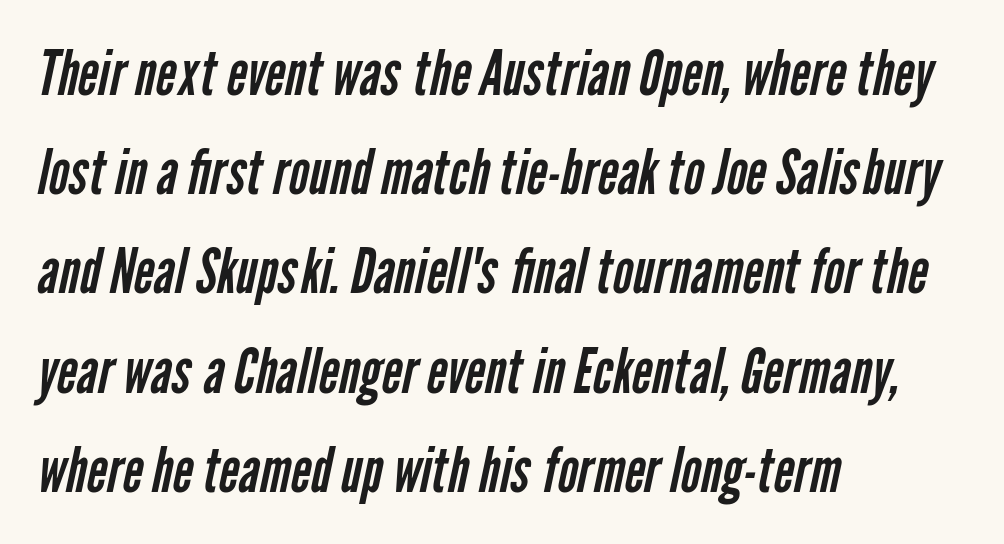
The font family rendered here belongs to the sans-serif group. Beneath every word, the page is bare. Regular leading. On a weight scale, this lands at 450 or below. Tracking here is standard; glyphs follow each other at the usual distance.
